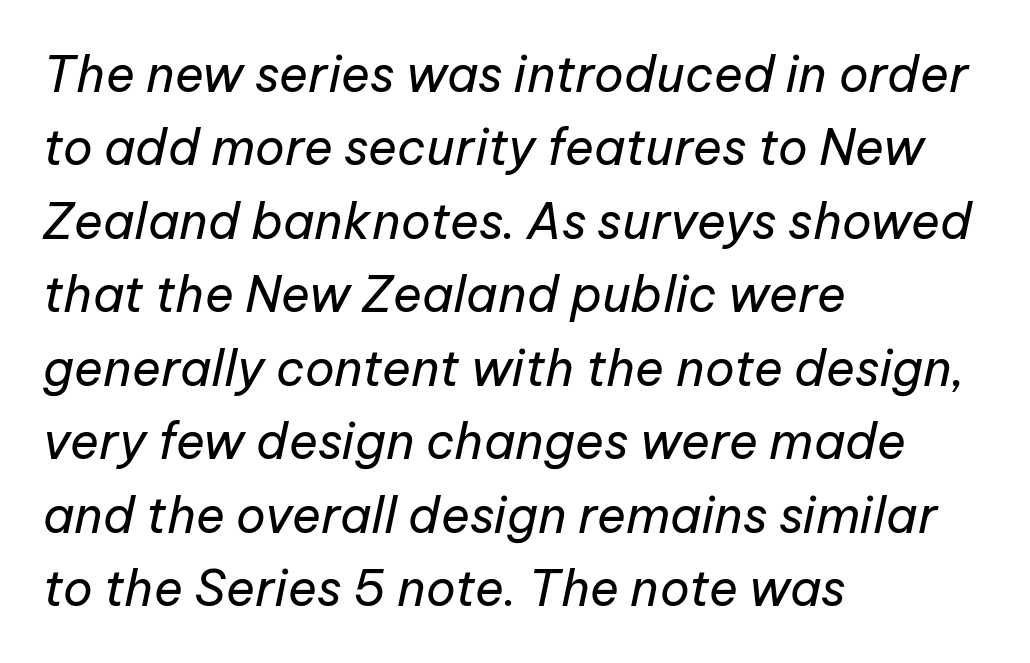
The image shows 49 px regular-weight type, italic (leaning right); set left-aligned, normal line spacing (1.5x), normal letter spacing, not underlined; low stroke contrast and a medium x-height.
